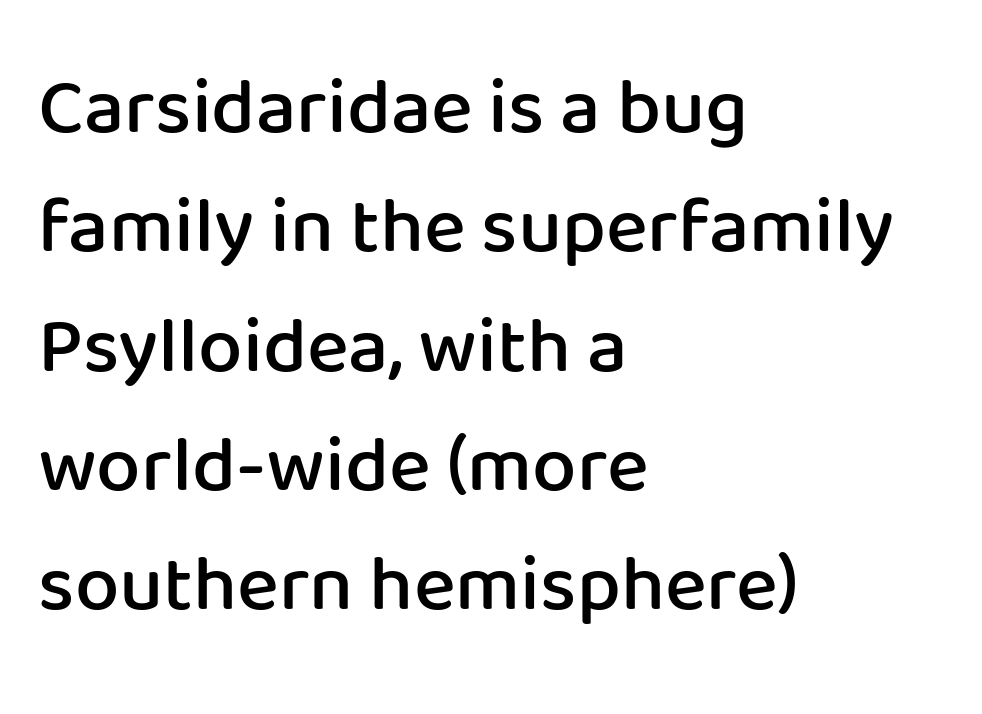
Regarding leading, the lines here are spaced in the standard way. The lettering holds an erect, upright posture throughout. No extra tracking has been applied to these lines. Every letter is mildly thick-stroked: semibold rather than bold. Where is the straight margin? On the left.
